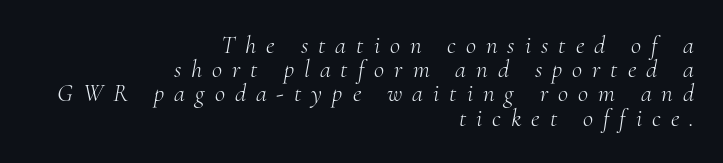
{"italic": "yes", "lean": "right", "slant_degrees": 10, "bold": "no", "underline": "no", "align": "right", "line_spacing": "tight", "line_spacing_ratio": 0.97, "letter_spacing": "wide", "letter_spacing_em": 0.4, "glyph_px": 25}
